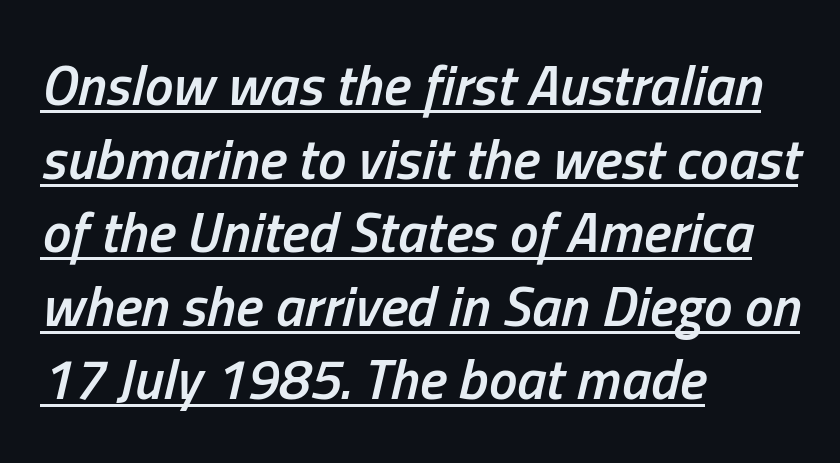
{"italic": "yes", "lean": "right", "slant_degrees": 13, "bold": "semi", "weight": "semibold", "width": "condensed", "stroke_contrast": "low", "x_height": "medium", "monospaced": "no", "underline": "yes", "align": "left", "line_spacing": "normal", "line_spacing_ratio": 1.29, "letter_spacing": "normal", "letter_spacing_em": 0.0, "glyph_px": 57}
